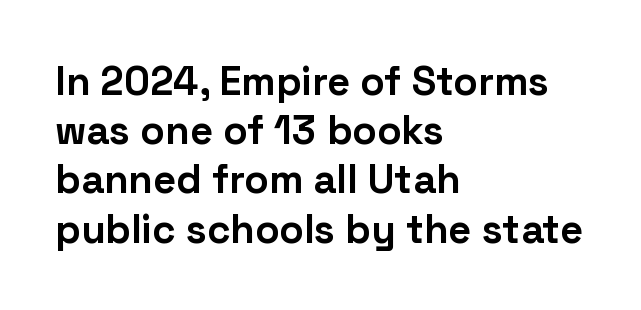
Glance below the letters and you will spot only blank space. Heft: maximum for text — a bold. What kind of face is this? One without serifs — a sans. Letter spacing: default.
